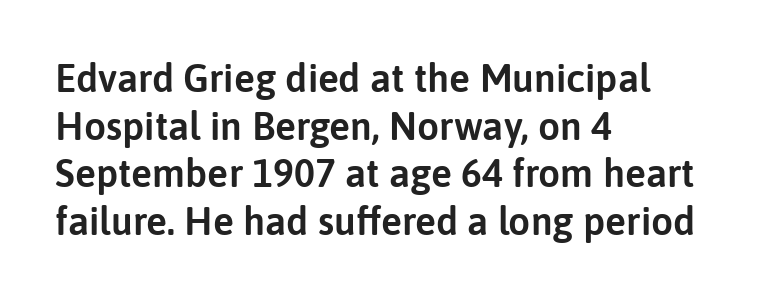
{"serif": "no", "italic": "no", "width": "normal", "stroke_contrast": "low", "x_height": "medium", "monospaced": "no", "underline": "no", "align": "left", "line_spacing_ratio": 1.22, "letter_spacing": "normal", "letter_spacing_em": 0.0, "glyph_px": 39}
